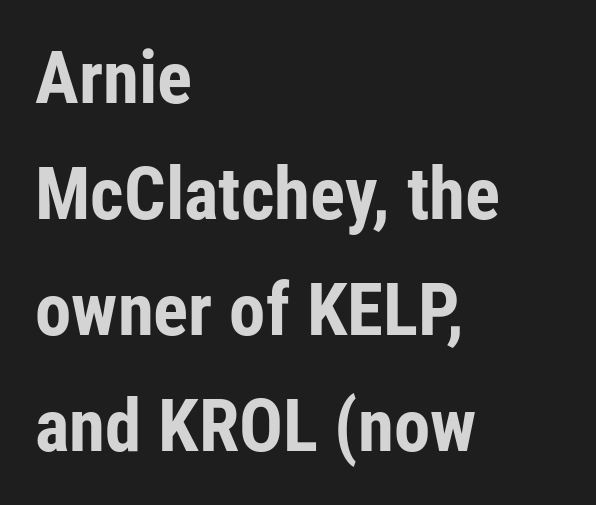
Is there any slant? The stems are plumb. The lines sit at an ordinary, default distance from one another. Its strokes are broad and dark, the hallmark of bold type. Does extra space separate the letters? No, they use regular spacing. The rag falls on the right side of this text block. The letters carry no serifs — their stems end cleanly without finishing strokes.
